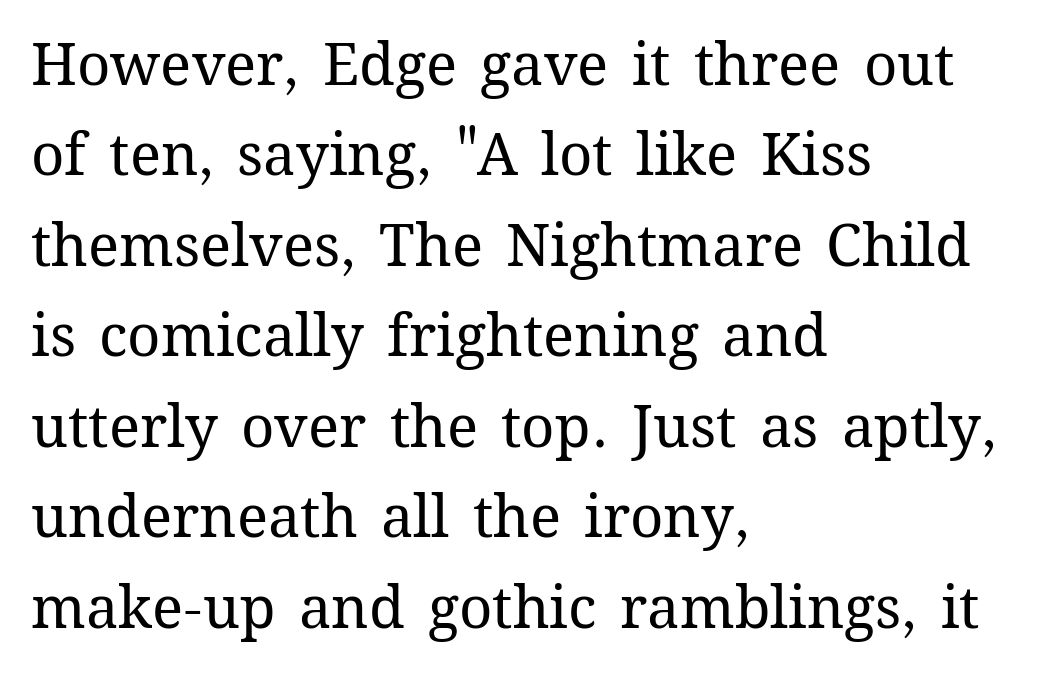
Q: Is the text bold? A: No.
Q: Is the text italic (slanted)? A: No, it is upright.
Q: Is the text underlined? A: No.
Q: How is the paragraph aligned? A: Left-aligned.
Q: Is the spacing between letters normal or unusually wide? A: Normal.
Q: Is the spacing between lines tight, normal or loose? A: Normal.
Q: Width (condensed, normal, or wide)? A: Normal.
Q: Stroke contrast? A: Medium.
Q: x-height? A: Medium.
Q: Monospaced? A: No.
